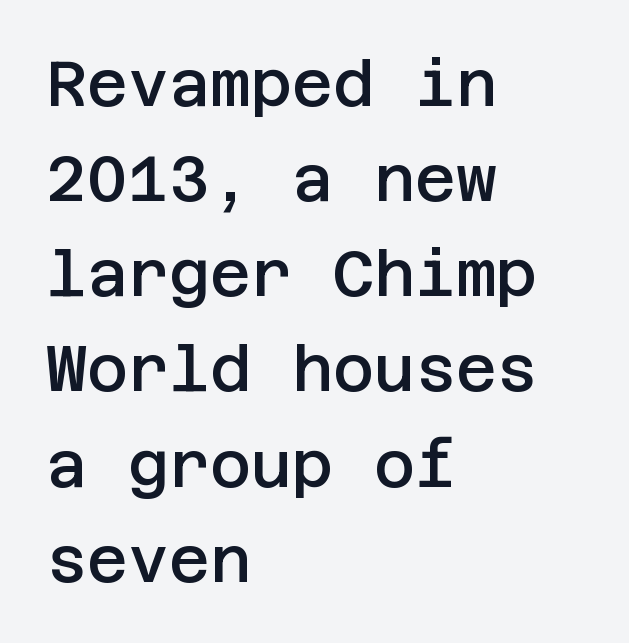
The image shows 63 px semibold sans-serif type, upright; set left-aligned, normal line spacing (1.51x), normal letter spacing, not underlined; low stroke contrast and a large x-height.
